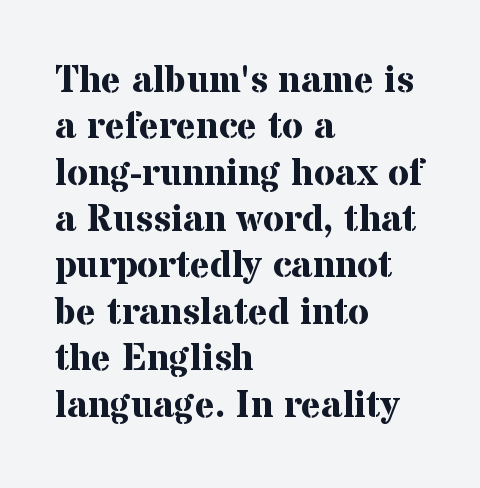
The sample has been set heavy, in full bold. When letters stand straight like this, we call the style roman or upright. The passage is arranged the way most books set body copy — flush left. Note: serifs present on the glyphs. The strip under each line holds only bare page.
